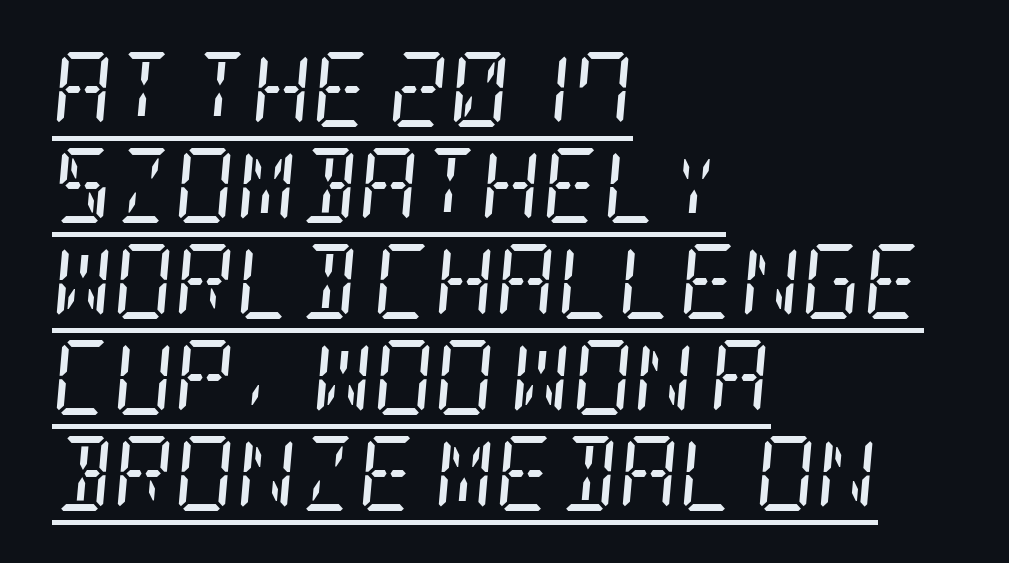
Q: Is the text bold? A: No.
Q: Is the text italic (slanted)? A: Yes, it leans right by about 5 degrees.
Q: Is the typeface a serif or a sans-serif typeface? A: Serif.
Q: Is the text underlined? A: Yes.
Q: How is the paragraph aligned? A: Left-aligned.
Q: Is the spacing between letters normal or unusually wide? A: Normal.
Q: Is the spacing between lines tight, normal or loose? A: Normal.
Q: Width (condensed, normal, or wide)? A: Condensed.
Q: Stroke contrast? A: Low.
Q: x-height? A: Large.
